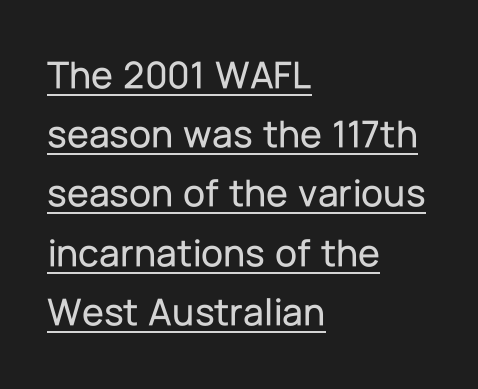
The image shows 40 px sans-serif type, upright; set left-aligned, normal line spacing (1.48x), normal letter spacing, underlined; low stroke contrast and a medium x-height.
